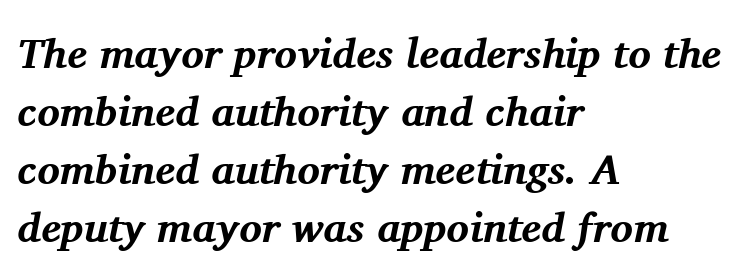
The image shows 42 px bold serif type, italic (leaning right); set left-aligned, normal line spacing (1.38x), normal letter spacing, not underlined; medium stroke contrast and a medium x-height.
